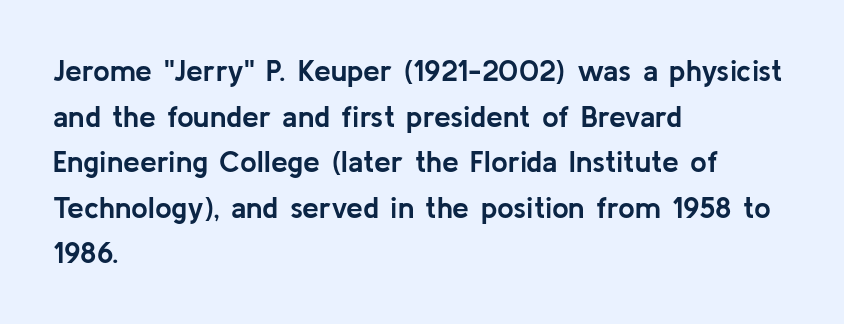
Q: Is the text bold? A: Yes.
Q: Is the text italic (slanted)? A: No, it is upright.
Q: Is the typeface a serif or a sans-serif typeface? A: Sans-serif.
Q: Is the text underlined? A: No.
Q: How is the paragraph aligned? A: Left-aligned.
Q: Is the spacing between letters normal or unusually wide? A: Normal.
Q: Is the spacing between lines tight, normal or loose? A: Normal.
Q: Width (condensed, normal, or wide)? A: Normal.
Q: Stroke contrast? A: Low.
Q: x-height? A: Medium.
Q: Monospaced? A: No.
